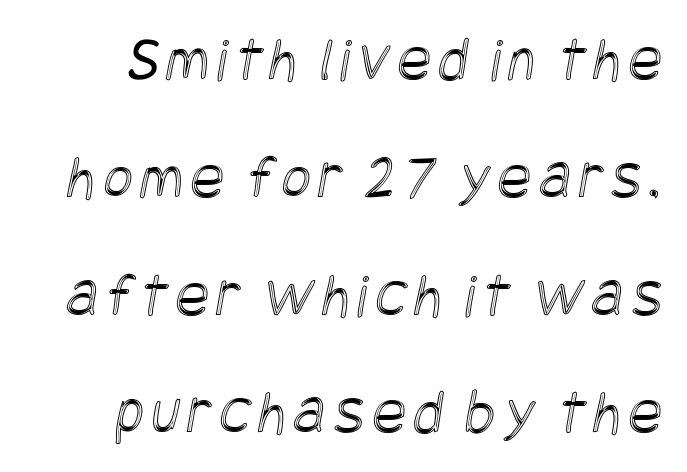
The image shows 63 px condensed type; set line spacing 1.87x, not underlined; a large x-height.
